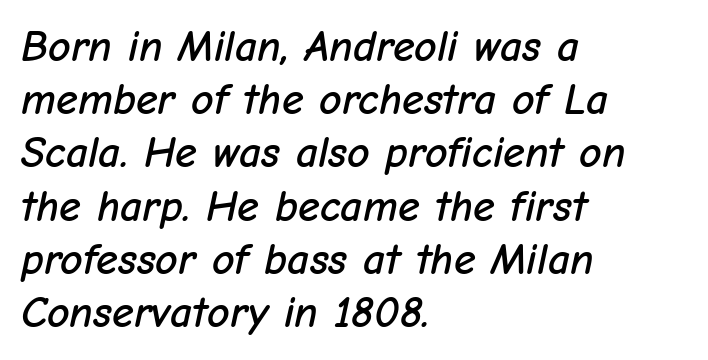
Glyph-to-glyph distance matches everyday printed text. The passage shown is not underscored anywhere. Characters are canted at an angle relative to the baseline's perpendicular. Varying glyph widths throughout — classic text-font behaviour. Line beginnings align vertically; line endings do not.
